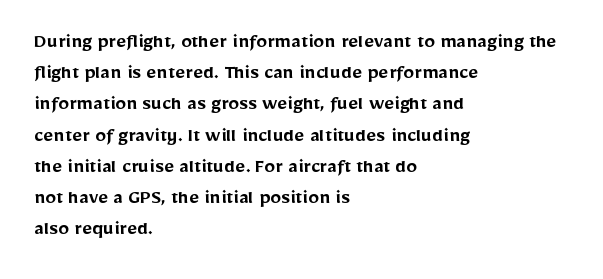
{"italic": "no", "bold": "semi", "underline": "no", "align": "left", "line_spacing": "normal", "line_spacing_ratio": 1.42, "letter_spacing": "normal", "letter_spacing_em": 0.0, "glyph_px": 22}
